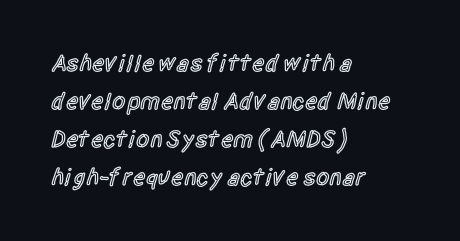
{"bold": "semi", "underline": "no", "align": "left", "line_spacing": "normal", "line_spacing_ratio": 1.58, "letter_spacing": "normal", "letter_spacing_em": 0.0, "glyph_px": 24}
